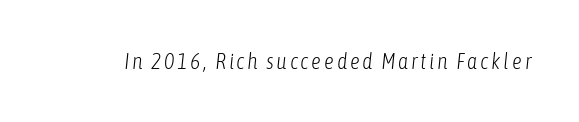
{"italic": "yes", "lean": "right", "slant_degrees": 6, "bold": "no", "underline": "no", "glyph_px": 22}
